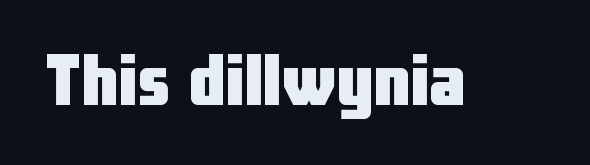
{"serif": "no", "italic": "no", "bold": "yes", "weight": "heavy", "width": "condensed", "stroke_contrast": "low", "x_height": "medium", "monospaced": "no", "underline": "no", "letter_spacing": "normal", "letter_spacing_em": 0.0, "glyph_px": 74}
